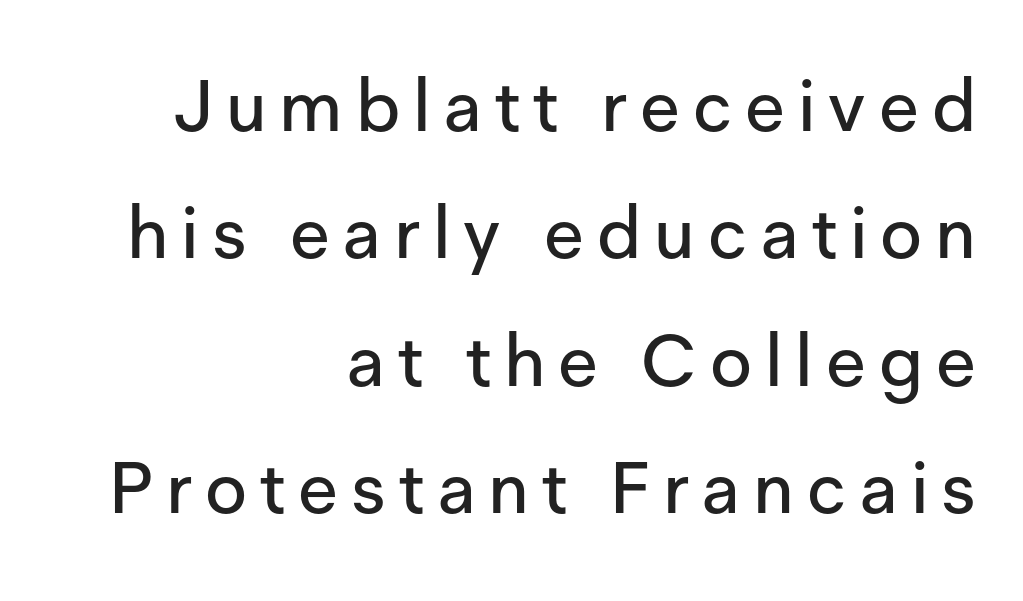
Q: Is the text italic (slanted)? A: No, it is upright.
Q: Is the typeface a serif or a sans-serif typeface? A: Sans-serif.
Q: Is the text underlined? A: No.
Q: How is the paragraph aligned? A: Right-aligned.
Q: Width (condensed, normal, or wide)? A: Normal.
Q: Stroke contrast? A: Low.
Q: x-height? A: Medium.
Q: Monospaced? A: No.
